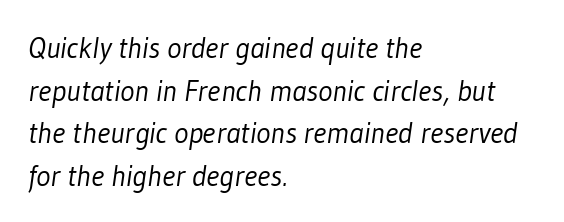
The image shows 30 px light, condensed sans-serif type; set left-aligned, normal line spacing (1.42x), normal letter spacing, not underlined; low stroke contrast and a medium x-height.
